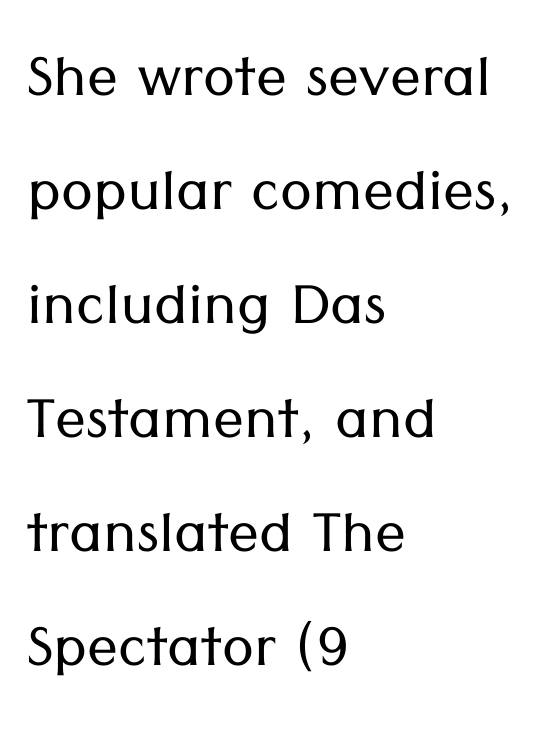
Q: Is the text bold? A: No.
Q: Is the text italic (slanted)? A: No, it is upright.
Q: Is the typeface a serif or a sans-serif typeface? A: Sans-serif.
Q: Is the text underlined? A: No.
Q: How is the paragraph aligned? A: Left-aligned.
Q: Is the spacing between letters normal or unusually wide? A: Normal.
Q: Is the spacing between lines tight, normal or loose? A: Normal.
Q: Width (condensed, normal, or wide)? A: Normal.
Q: Stroke contrast? A: Low.
Q: x-height? A: Medium.
Q: Monospaced? A: No.
